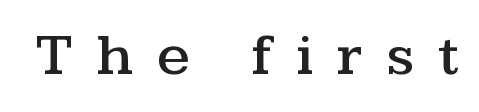
Q: Is the text italic (slanted)? A: No, it is upright.
Q: Is the typeface a serif or a sans-serif typeface? A: Serif.
Q: Is the text underlined? A: No.
Q: Is the spacing between letters normal or unusually wide? A: Unusually wide.
Q: Width (condensed, normal, or wide)? A: Wide.
Q: Stroke contrast? A: Medium.
Q: x-height? A: Medium.
Q: Monospaced? A: No.
